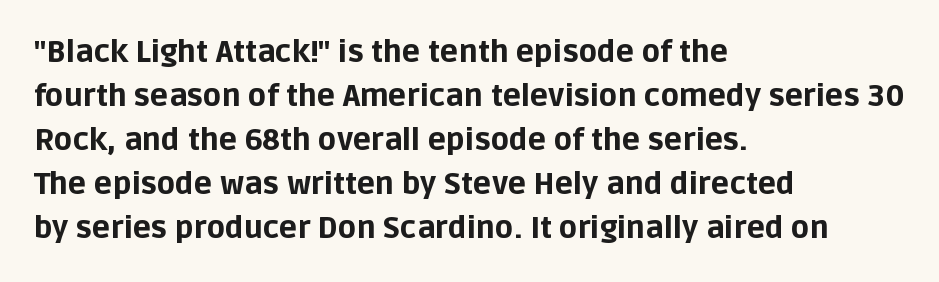
Look at the tracking — it's just the regular setting, nothing added. Beneath every word, the page is bare. It's the straight-up-and-down kind of type. Alignment: flush left. A typesetter would call this proportional, since set widths differ per character.
